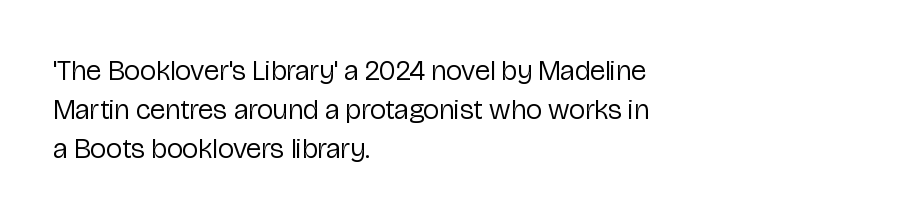
{"serif": "no", "italic": "no", "bold": "no", "weight": "regular", "width": "normal", "stroke_contrast": "low", "x_height": "medium", "monospaced": "no", "underline": "no", "align": "left", "line_spacing": "normal", "line_spacing_ratio": 1.4, "letter_spacing": "normal", "letter_spacing_em": 0.0, "glyph_px": 28}
